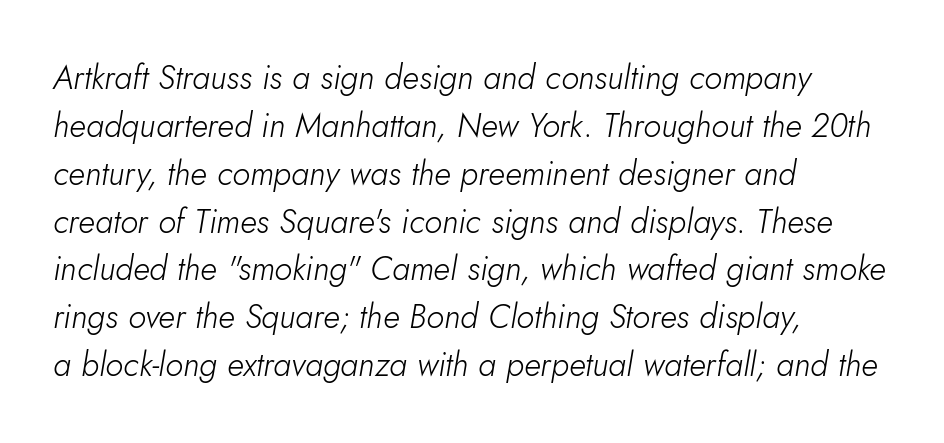
You can tell it's italic because the verticals aren't actually vertical. The line texture is even and compact thanks to regular tracking. Interline gaps are of average width in this sample. The paragraph has a hard left edge and a soft right edge. The specimen omits any rule beneath the text block's lines.
